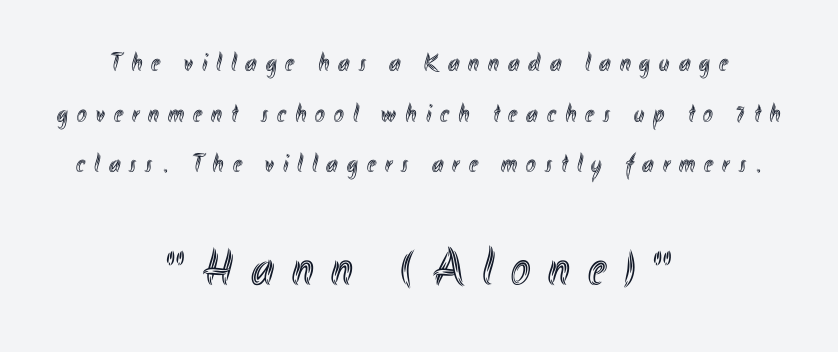
{"width": "condensed", "x_height": "small", "monospaced": "no", "underline": "no", "align": "center", "line_spacing": "loose", "line_spacing_ratio": 1.95, "letter_spacing": "wide", "letter_spacing_em": 0.35, "larger_block": "second", "size_ratio": 2.0, "glyph_px": 52}
